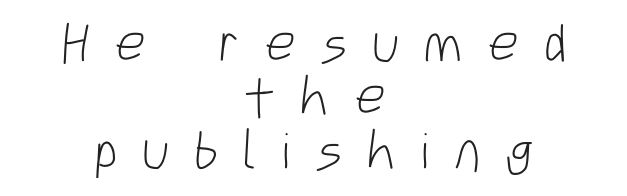
Centered paragraph, ragged on both sides. Counters stay open thanks to moderate or lighter strokes. I'd call this a sans setting — the letters go barefoot. The tracking jumps out immediately: characters are airy and widely separated. The zone under the glyphs is completely vacant. These lines huddle together more closely than default settings would place them.
